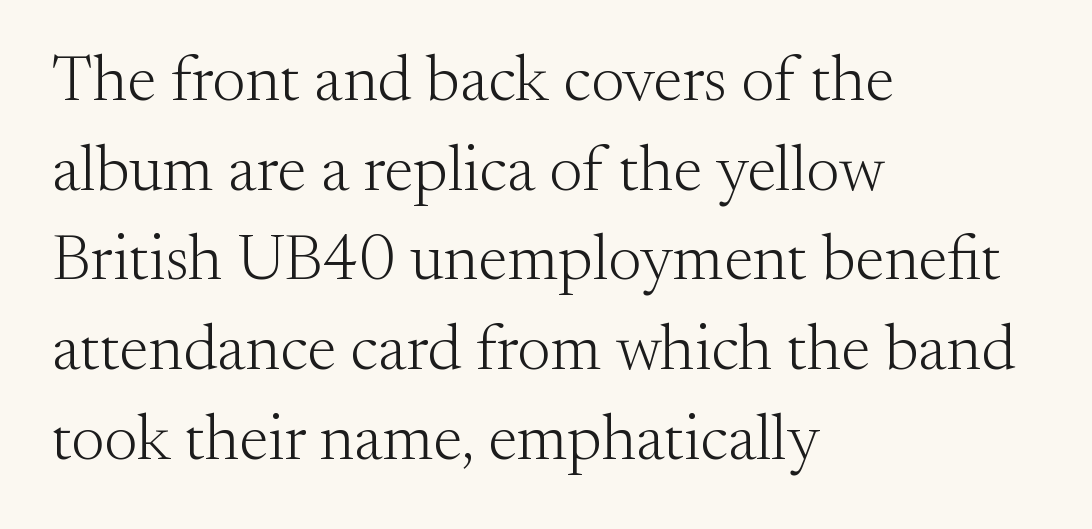
The image shows 65 px light serif type, upright; set left-aligned, normal line spacing (1.38x), normal letter spacing, not underlined; medium stroke contrast and a small x-height.
